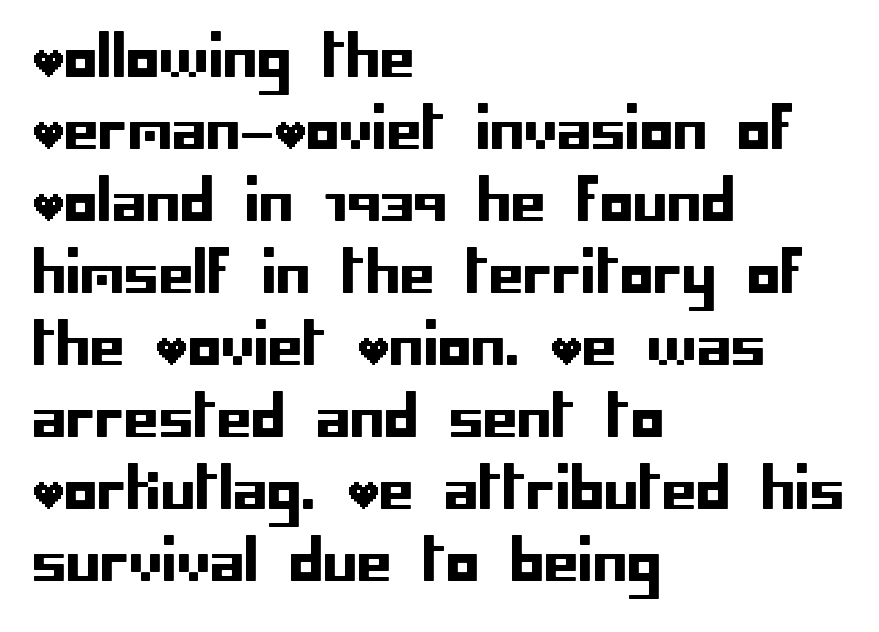
A typesetter would call this zero additional tracking. Vertical spacing — default. One-word summary of the alignment: left. The passage shown is typeset with a sans-serif family.
